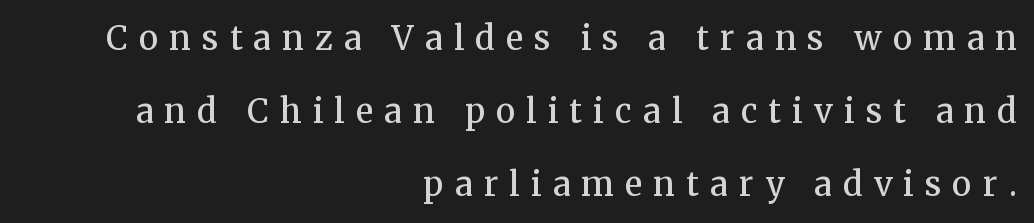
The image shows 33 px semibold serif type, upright; set right-aligned, loose line spacing (2.21x), unusually wide letter spacing (+0.34 em), not underlined; medium stroke contrast and a medium x-height.
